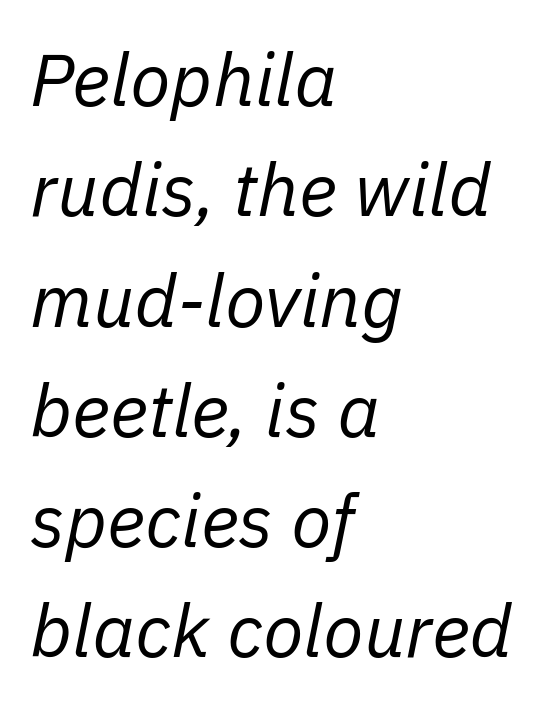
Q: Is the text bold? A: No.
Q: Is the text italic (slanted)? A: Yes, it leans right by about 11 degrees.
Q: Is the text underlined? A: No.
Q: How is the paragraph aligned? A: Left-aligned.
Q: Is the spacing between letters normal or unusually wide? A: Normal.
Q: Is the spacing between lines tight, normal or loose? A: Normal.
Q: Width (condensed, normal, or wide)? A: Normal.
Q: Stroke contrast? A: Low.
Q: x-height? A: Medium.
Q: Monospaced? A: No.
